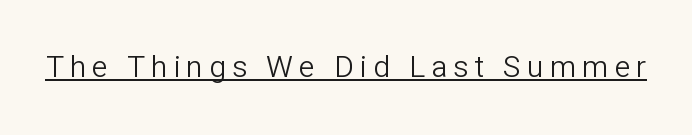
The image shows 30 px light sans-serif type, upright; set unusually wide letter spacing (+0.2 em), underlined; low stroke contrast and a medium x-height.
